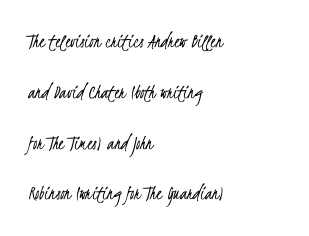
Q: Is the text bold? A: No.
Q: Is the text underlined? A: No.
Q: How is the paragraph aligned? A: Left-aligned.
Q: Is the spacing between letters normal or unusually wide? A: Normal.
Q: Is the spacing between lines tight, normal or loose? A: Loose.
